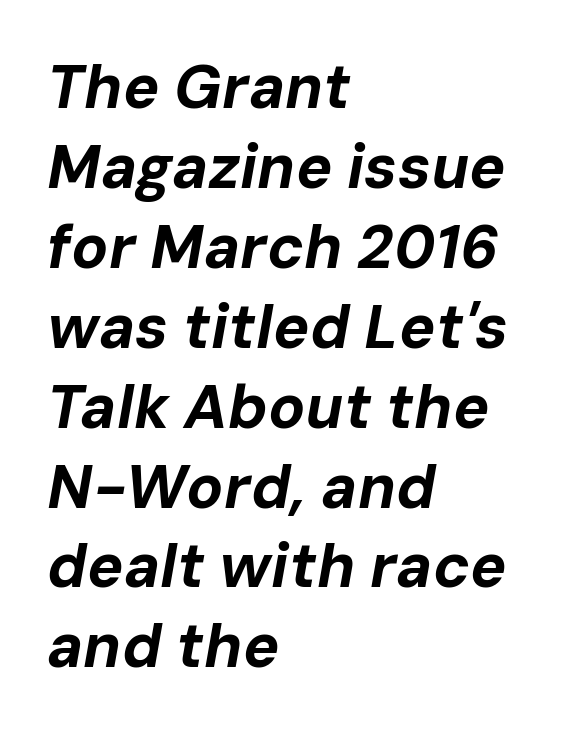
Q: Is the text bold? A: Yes.
Q: Is the text italic (slanted)? A: Yes, it leans right by about 10 degrees.
Q: Is the text underlined? A: No.
Q: How is the paragraph aligned? A: Left-aligned.
Q: Is the spacing between letters normal or unusually wide? A: Normal.
Q: Is the spacing between lines tight, normal or loose? A: Normal.
Q: Width (condensed, normal, or wide)? A: Normal.
Q: Stroke contrast? A: Low.
Q: x-height? A: Medium.
Q: Monospaced? A: No.
